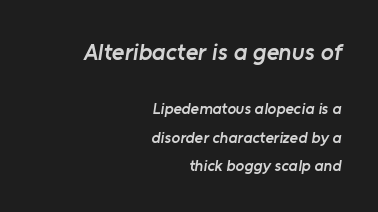
Between these two stacked blocks, the higher one wins on size. Reading down the block, your eye finds every line finishing at a fixed right position. The glyphs are unaccompanied by any horizontal stroke below them. Moderately thickened strokes mark this as semibold type. Observe the ordinary spacing: letters are neighbours, not strangers.
